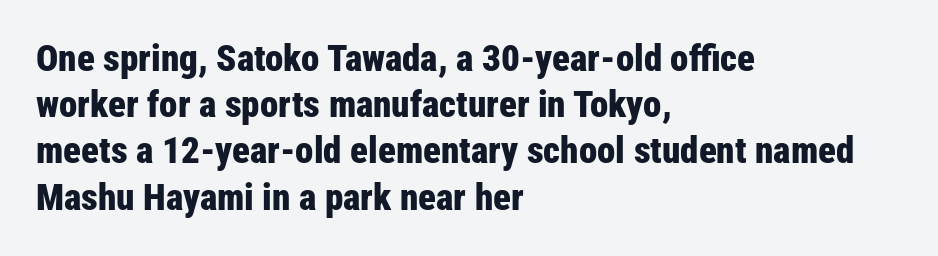
Q: Is the text bold? A: Yes.
Q: Is the text italic (slanted)? A: No, it is upright.
Q: Is the typeface a serif or a sans-serif typeface? A: Sans-serif.
Q: Is the text underlined? A: No.
Q: How is the paragraph aligned? A: Left-aligned.
Q: Is the spacing between letters normal or unusually wide? A: Normal.
Q: Is the spacing between lines tight, normal or loose? A: Normal.
Q: Width (condensed, normal, or wide)? A: Condensed.
Q: Stroke contrast? A: Low.
Q: x-height? A: Medium.
Q: Monospaced? A: No.
